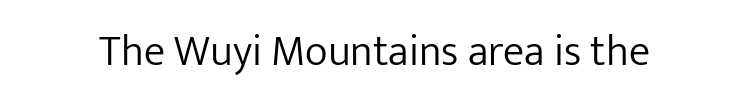
The image shows 43 px light sans-serif type, upright; set normal letter spacing, not underlined; low stroke contrast and a medium x-height.
